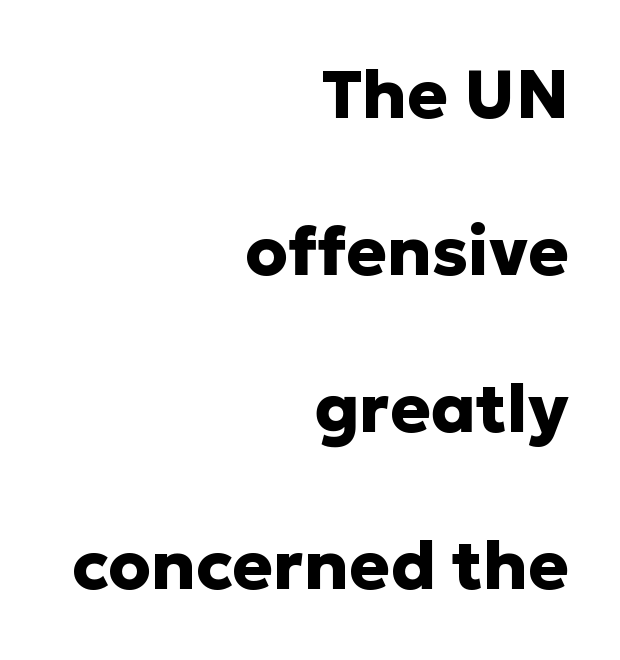
The image shows 68 px heavy sans-serif type, upright; set right-aligned, loose line spacing (2.31x), normal letter spacing, not underlined; low stroke contrast and a medium x-height.
